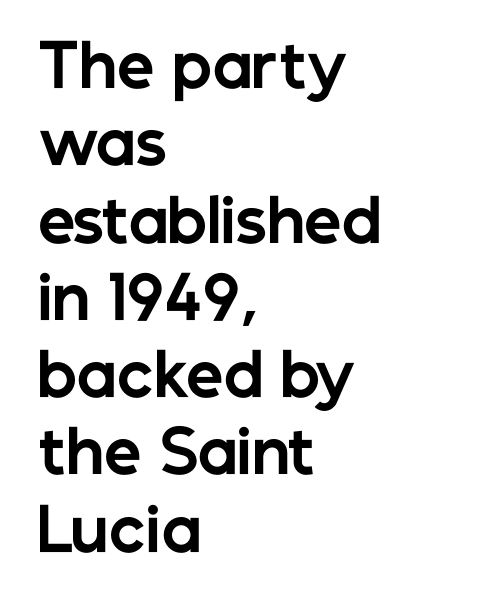
The image shows 59 px bold sans-serif type, upright; set left-aligned, normal line spacing (1.31x), normal letter spacing, not underlined; low stroke contrast and a medium x-height.
